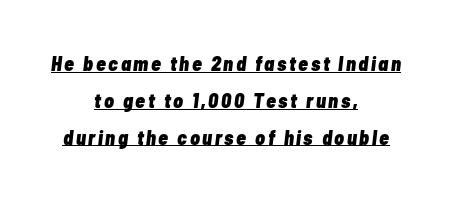
How heavy is the stroke? Heavy — this is a bold. Underlining? Definitely there. The specimen reads as italic at a glance. Where is the straight margin? There isn't one; the lines are centered.
